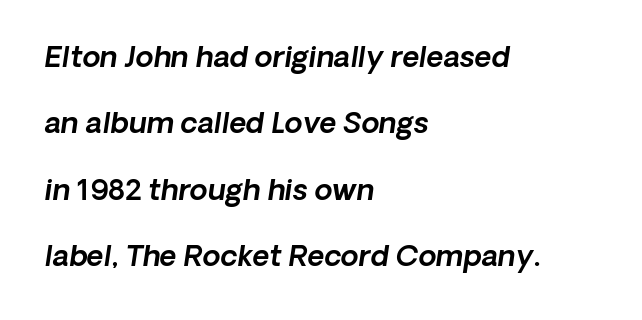
{"italic": "yes", "lean": "right", "slant_degrees": 8, "width": "normal", "x_height": "medium", "monospaced": "no", "underline": "no", "align": "left", "line_spacing": "loose", "line_spacing_ratio": 2.29, "letter_spacing": "normal", "letter_spacing_em": 0.0, "glyph_px": 29}
